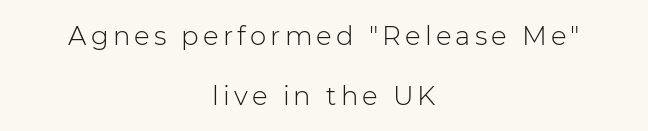
Q: Is the text bold? A: No.
Q: Is the text italic (slanted)? A: No, it is upright.
Q: Is the text underlined? A: No.
Q: How is the paragraph aligned? A: Centered.
Q: Is the spacing between lines tight, normal or loose? A: Loose.
